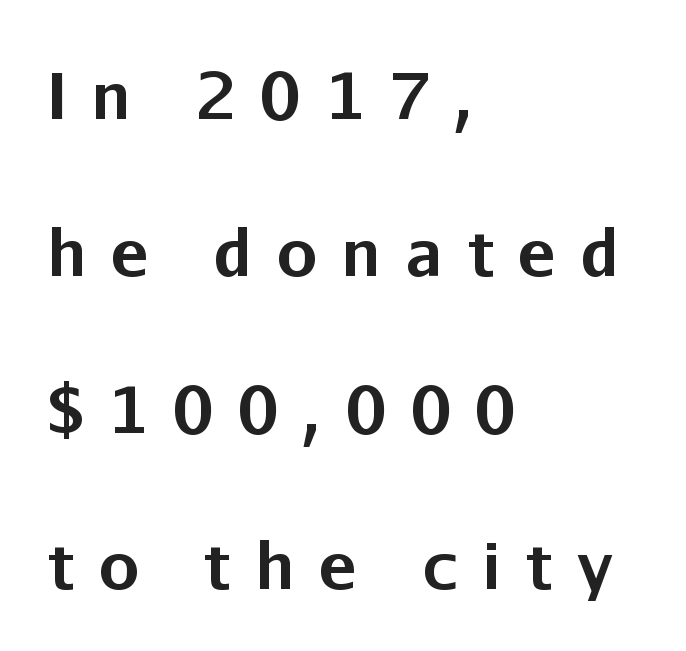
Heavy, bold letterforms. In CSS terms this would be text-align: left. Grotesque or geometric, the face here clearly has no serifs. Observe the wide spacing: letters keep a clear distance from each other. Check under the words: just untouched page. Quick note: not italic, upright.
